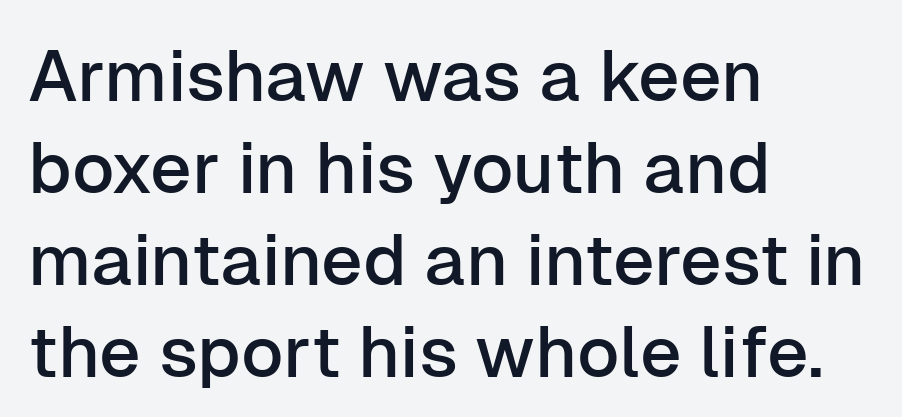
{"serif": "no", "italic": "no", "width": "normal", "stroke_contrast": "low", "x_height": "medium", "monospaced": "no", "underline": "no", "align": "left", "line_spacing": "normal", "line_spacing_ratio": 1.28, "letter_spacing": "normal", "letter_spacing_em": 0.0, "glyph_px": 72}
